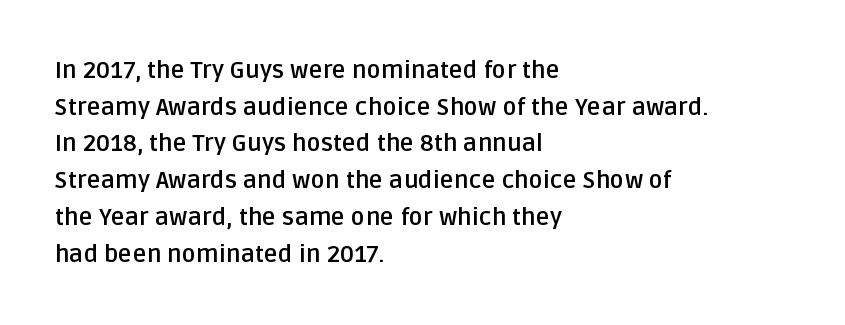
The image shows 24 px bold type, upright; set left-aligned, normal line spacing (1.53x), normal letter spacing, not underlined.
